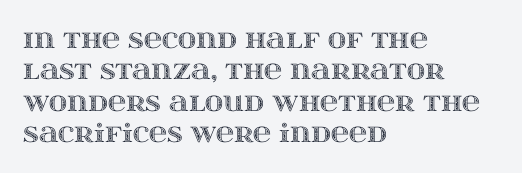
Q: Is the text italic (slanted)? A: No, it is upright.
Q: Is the text underlined? A: No.
Q: How is the paragraph aligned? A: Left-aligned.
Q: Is the spacing between letters normal or unusually wide? A: Normal.
Q: Is the spacing between lines tight, normal or loose? A: Normal.
